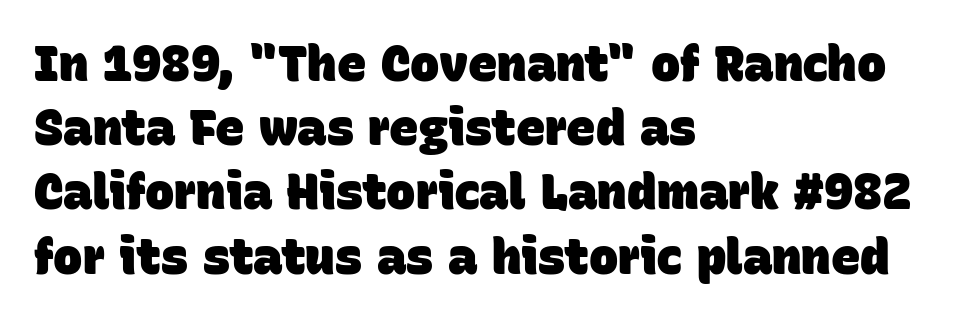
Q: Is the text bold? A: Yes.
Q: Is the typeface a serif or a sans-serif typeface? A: Sans-serif.
Q: Is the text underlined? A: No.
Q: How is the paragraph aligned? A: Left-aligned.
Q: Is the spacing between letters normal or unusually wide? A: Normal.
Q: Is the spacing between lines tight, normal or loose? A: Normal.
Q: Width (condensed, normal, or wide)? A: Normal.
Q: Stroke contrast? A: Low.
Q: x-height? A: Large.
Q: Monospaced? A: No.
